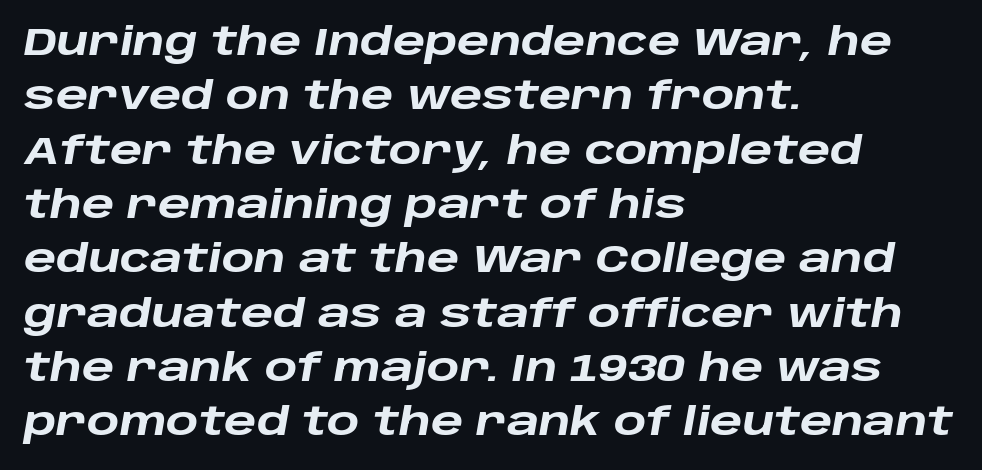
{"italic": "yes", "lean": "right", "slant_degrees": 10, "bold": "yes", "weight": "heavy", "width": "wide", "stroke_contrast": "low", "x_height": "large", "monospaced": "no", "underline": "no", "align": "left", "line_spacing": "normal", "line_spacing_ratio": 1.43, "letter_spacing": "normal", "letter_spacing_em": 0.0, "glyph_px": 38}
